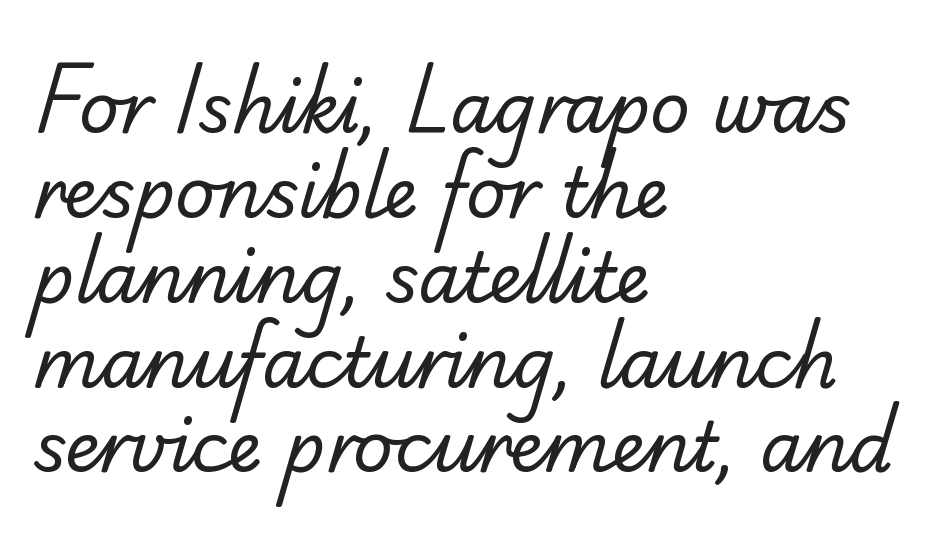
The face used here is proportionally spaced, like ordinary book or web type. If you drew a ruler down the left edge, every line would touch it. Check the space under the baseline: it is left empty. The characters are drawn with everyday or finer stroke widths.
